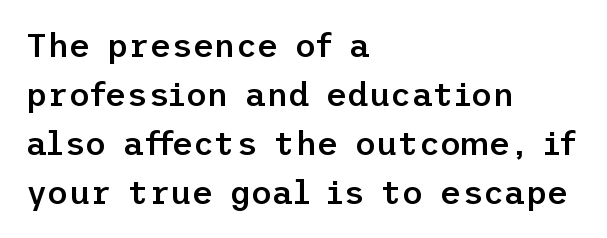
Q: Is the text bold? A: Semi-bold.
Q: Is the text italic (slanted)? A: No, it is upright.
Q: Is the typeface a serif or a sans-serif typeface? A: Sans-serif.
Q: Is the text underlined? A: No.
Q: How is the paragraph aligned? A: Left-aligned.
Q: Is the spacing between letters normal or unusually wide? A: Normal.
Q: Is the spacing between lines tight, normal or loose? A: Normal.
Q: Width (condensed, normal, or wide)? A: Normal.
Q: Stroke contrast? A: Low.
Q: x-height? A: Medium.
